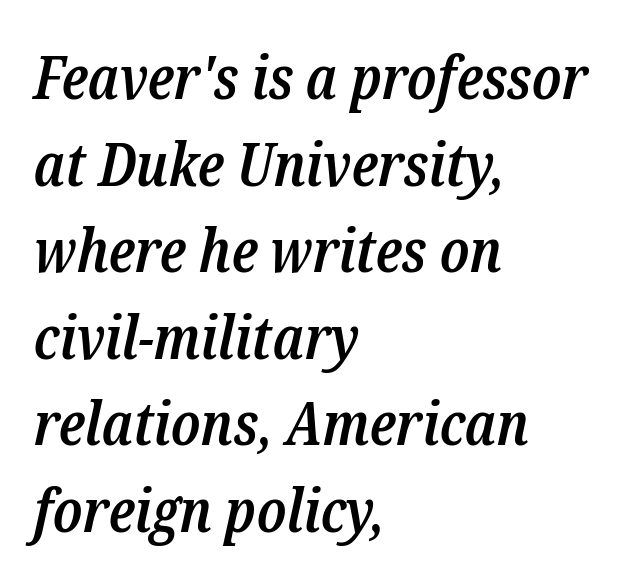
Q: Is the text bold? A: Semi-bold.
Q: Is the text italic (slanted)? A: Yes, it leans right by about 12 degrees.
Q: Is the typeface a serif or a sans-serif typeface? A: Serif.
Q: Is the text underlined? A: No.
Q: How is the paragraph aligned? A: Left-aligned.
Q: Is the spacing between letters normal or unusually wide? A: Normal.
Q: Is the spacing between lines tight, normal or loose? A: Normal.
Q: Width (condensed, normal, or wide)? A: Condensed.
Q: Stroke contrast? A: Low.
Q: x-height? A: Medium.
Q: Monospaced? A: No.
